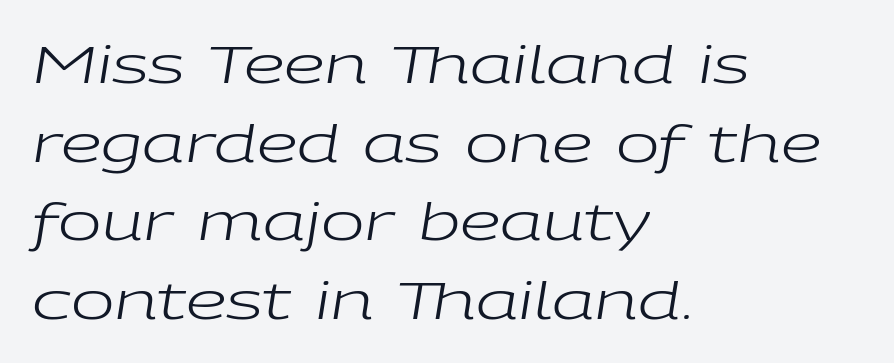
Q: Is the text bold? A: No.
Q: Is the text italic (slanted)? A: Yes, it leans right by about 9 degrees.
Q: Is the text underlined? A: No.
Q: How is the paragraph aligned? A: Left-aligned.
Q: Is the spacing between letters normal or unusually wide? A: Normal.
Q: Is the spacing between lines tight, normal or loose? A: Normal.
Q: Width (condensed, normal, or wide)? A: Wide.
Q: Stroke contrast? A: Low.
Q: x-height? A: Medium.
Q: Monospaced? A: No.
